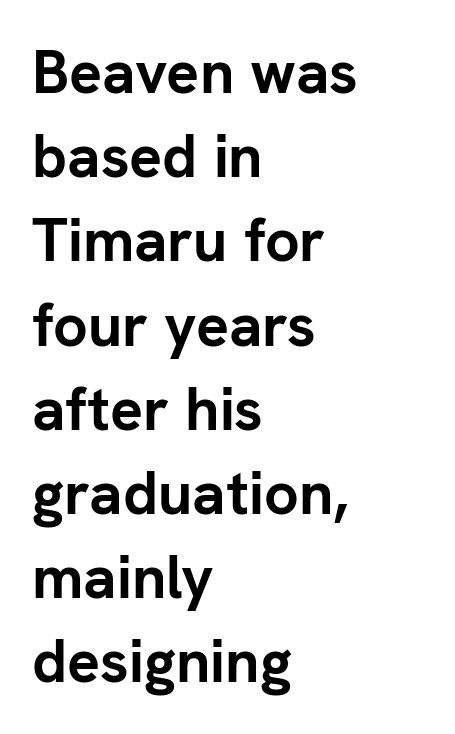
Horizontally, the lines are justified to the leading edge only. Students, observe: this is what conventionally led text looks like. A typesetter would label this face a sans. Students, this is bold: see how much ink each stroke carries. Only glyphs here, with clear space below each row.
